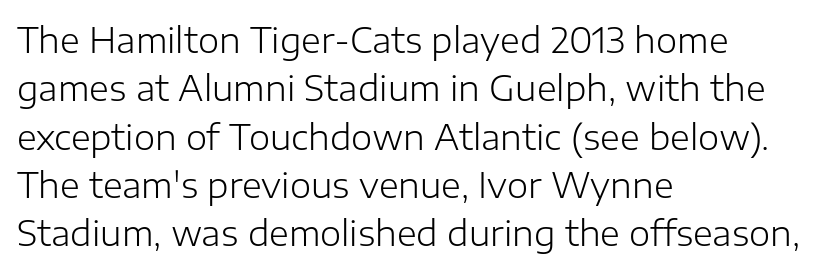
The letters advance in unequal steps, a hallmark of proportional type. Nope, no serifs anywhere on these letters. The letters sit at their default tracking, neither squeezed nor spread. Visually the block forms a straight wall on the left and a jagged coastline on the right. No italicization has been applied; the sample stays upright.
